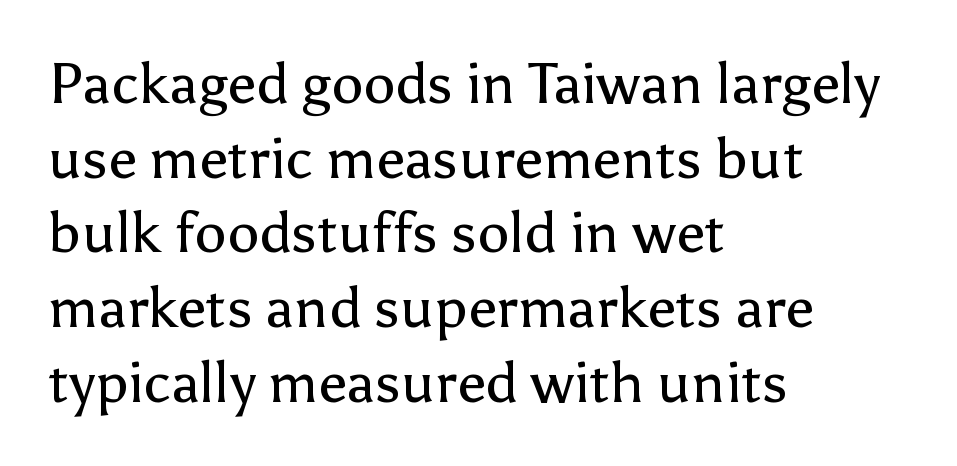
{"serif": "no", "italic": "no", "bold": "no", "weight": "regular", "width": "normal", "stroke_contrast": "low", "x_height": "medium", "monospaced": "no", "underline": "no", "align": "left", "line_spacing": "normal", "line_spacing_ratio": 1.31, "letter_spacing": "normal", "letter_spacing_em": 0.0, "glyph_px": 57}
